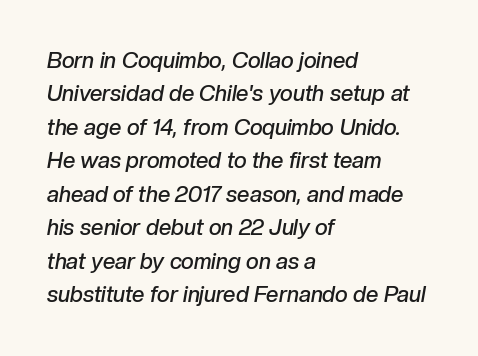
The image shows 22 px text type, italic (leaning right); set left-aligned, normal line spacing (1.52x), normal letter spacing, not underlined.
